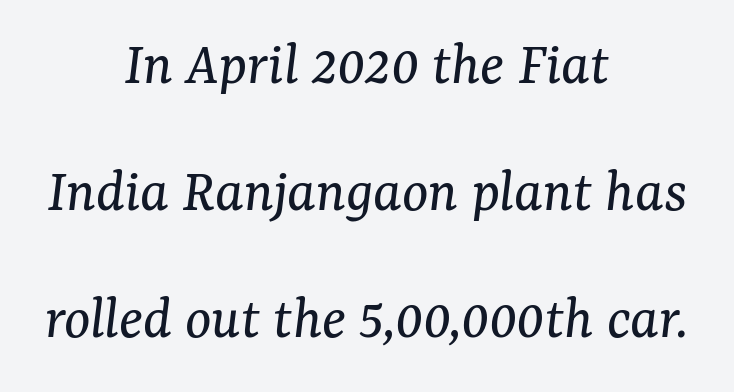
Q: Is the text bold? A: No.
Q: Is the text italic (slanted)? A: Yes, it leans right by about 7 degrees.
Q: Is the typeface a serif or a sans-serif typeface? A: Serif.
Q: Is the text underlined? A: No.
Q: How is the paragraph aligned? A: Centered.
Q: Is the spacing between letters normal or unusually wide? A: Normal.
Q: Is the spacing between lines tight, normal or loose? A: Loose.
Q: Width (condensed, normal, or wide)? A: Normal.
Q: Stroke contrast? A: Medium.
Q: x-height? A: Medium.
Q: Monospaced? A: No.
